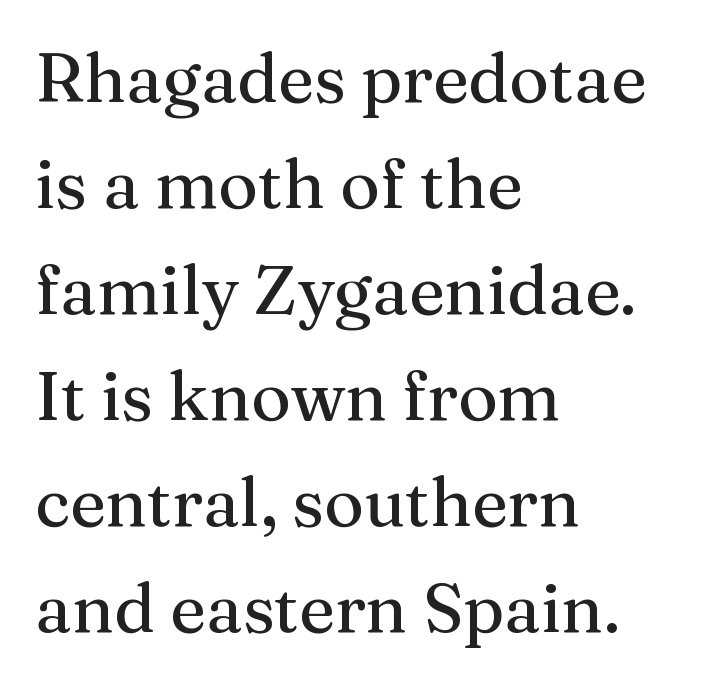
This sample keeps an unexceptional amount of space between lines. Tracking value appears to be zero — textbook default spacing. Here the designer chose a conventional face with non-uniform glyph widths. These lines are composed in type with serifs.
